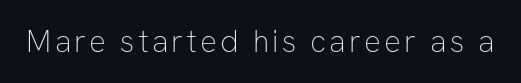
Underline: absent. Bold? No — there's no thickening of the strokes. Proportional: the letters do not fall into vertical columns. The glyphs in this specimen are sans serif. A roman cut, with each character standing at attention.
